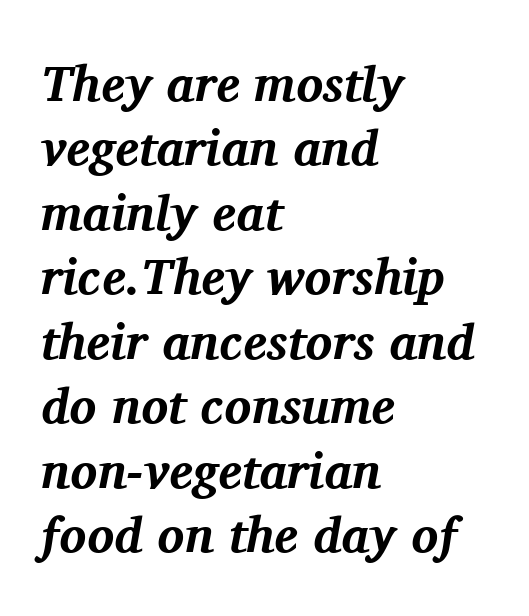
{"serif": "yes", "italic": "yes", "lean": "right", "slant_degrees": 11, "bold": "yes", "weight": "bold", "width": "normal", "stroke_contrast": "medium", "x_height": "medium", "monospaced": "no", "underline": "no", "align": "left", "line_spacing": "normal", "line_spacing_ratio": 1.29, "letter_spacing": "normal", "letter_spacing_em": 0.0, "glyph_px": 50}
